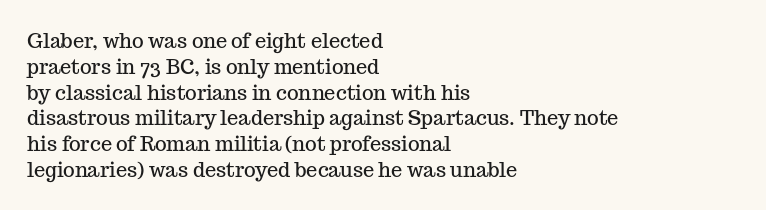
Is there any slant? The stems are plumb. Clear beneath every line of the passage. Nobody touched the tracking dial on this one. Line beginnings align vertically; line endings do not. One glance says typical: line gaps are just what's usual.
